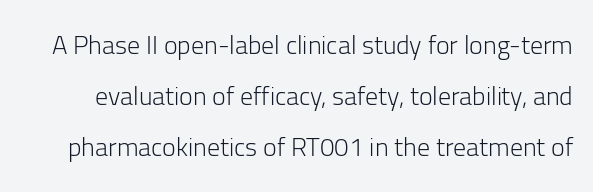
Letters rest on an invisible, unmarked baseline. Characters follow at the spacing the type designer built in. The designer dialed line spacing up above the default. No letter is thick-stroked: the sample isn't bold.
